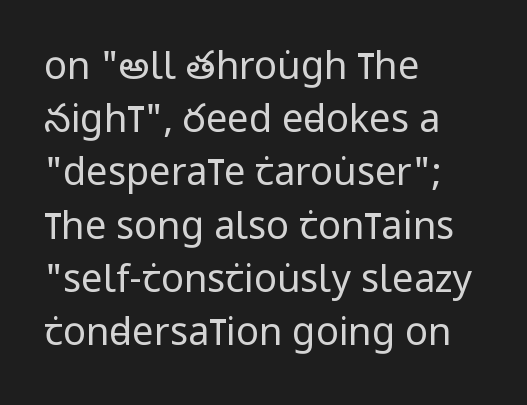
{"serif": "no", "italic": "no", "bold": "no", "weight": "regular", "width": "condensed", "stroke_contrast": "low", "x_height": "large", "monospaced": "no", "underline": "no", "align": "left", "line_spacing": "normal", "line_spacing_ratio": 1.4, "letter_spacing": "normal", "letter_spacing_em": 0.0, "glyph_px": 38}
